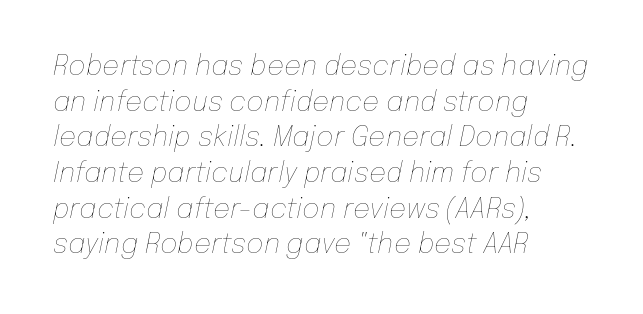
The image shows 27 px text type, italic (leaning right); set left-aligned, normal line spacing (1.32x), normal letter spacing, not underlined.
